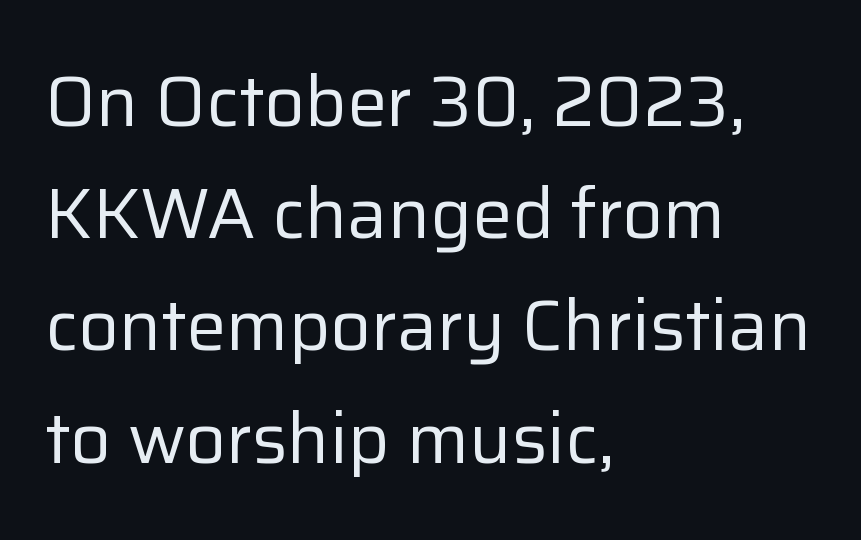
Q: Is the text bold? A: No.
Q: Is the text italic (slanted)? A: No, it is upright.
Q: Is the typeface a serif or a sans-serif typeface? A: Sans-serif.
Q: Is the text underlined? A: No.
Q: How is the paragraph aligned? A: Left-aligned.
Q: Is the spacing between letters normal or unusually wide? A: Normal.
Q: Is the spacing between lines tight, normal or loose? A: Normal.
Q: Width (condensed, normal, or wide)? A: Normal.
Q: Stroke contrast? A: Low.
Q: x-height? A: Medium.
Q: Monospaced? A: No.
